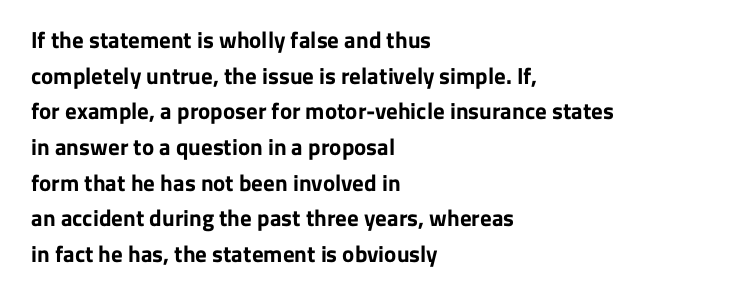
Is the block centered? No — it sits flush against the left margin. A full-strength bold gives these letters their thick strokes. The zone under the glyphs is completely vacant. This sample uses an upright cut, with every glyph sitting square on the baseline. The passage shown has conventional tracking throughout. The line-height multiplier appears to be the usual default.
